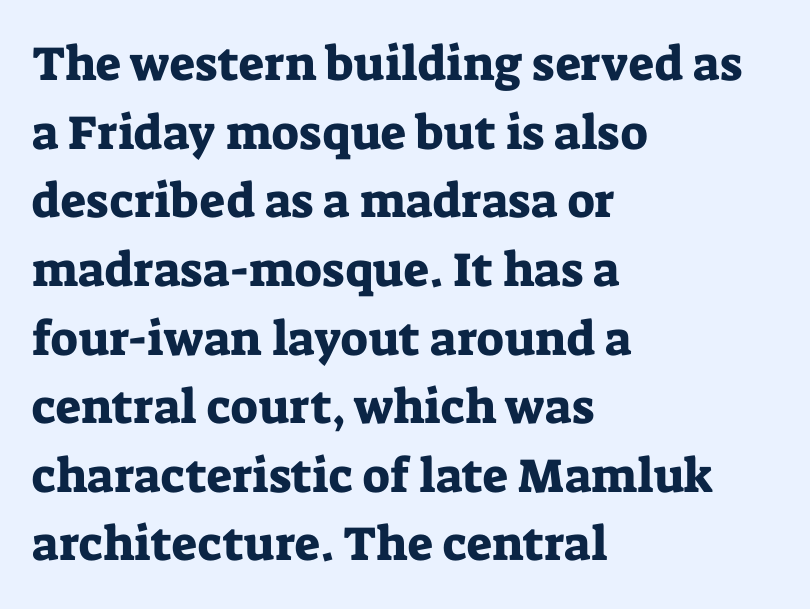
The image shows 48 px serif type, upright; set left-aligned, normal line spacing (1.43x), normal letter spacing, not underlined; low stroke contrast and a medium x-height.
